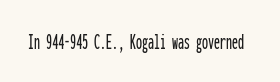
{"italic": "no", "underline": "no", "letter_spacing": "normal", "letter_spacing_em": 0.0, "glyph_px": 24}
